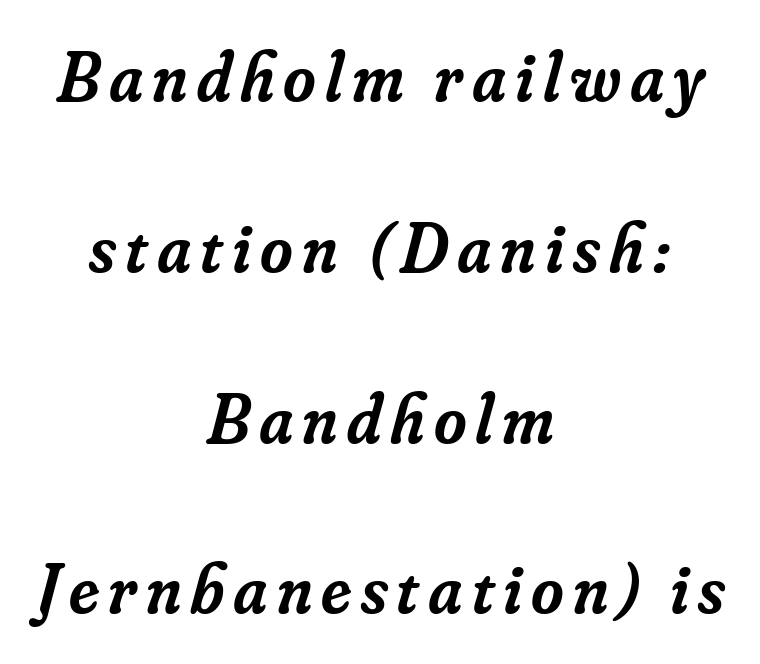
Weight check: semibold — heavier than regular, not quite bold. Character widths vary here, with narrow letters taking less room than wide ones. Whoever set this chose breathing room over compactness in the vertical rhythm. Slanted lettering throughout.
